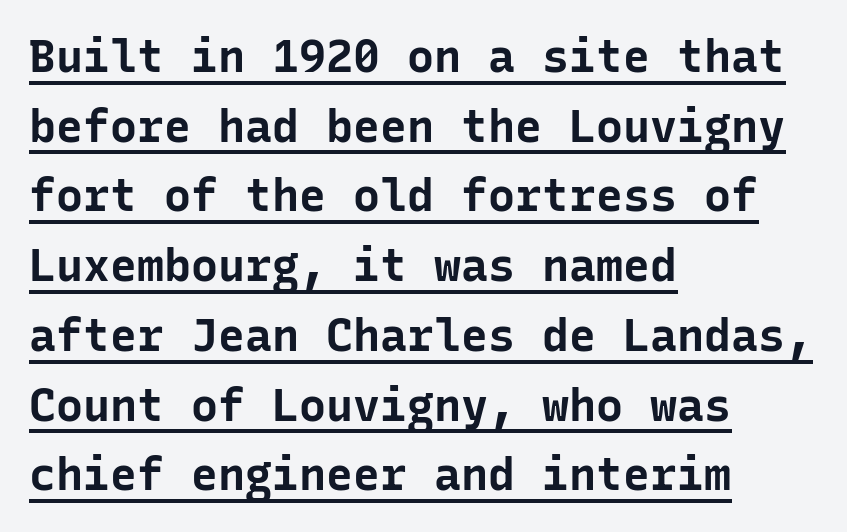
The image shows 45 px bold sans-serif type, upright, monospaced; set left-aligned, normal line spacing (1.55x), normal letter spacing, underlined; low stroke contrast and a medium x-height.
